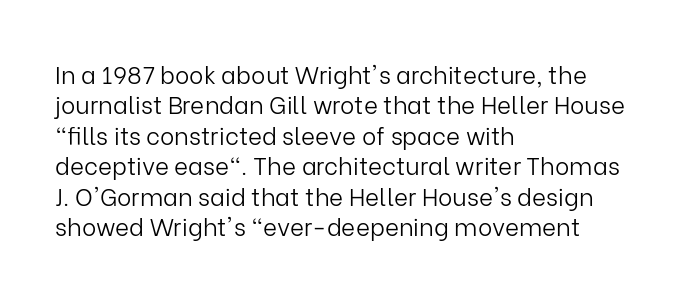
The type sits square on the baseline with zero lean. Only glyphs here, with clear space below each row. This sample is left-justified, so line endings fall wherever the words run out. Nothing unusual about the tracking: characters are spaced as the font intends. No extra ink here — the face is not bold.
